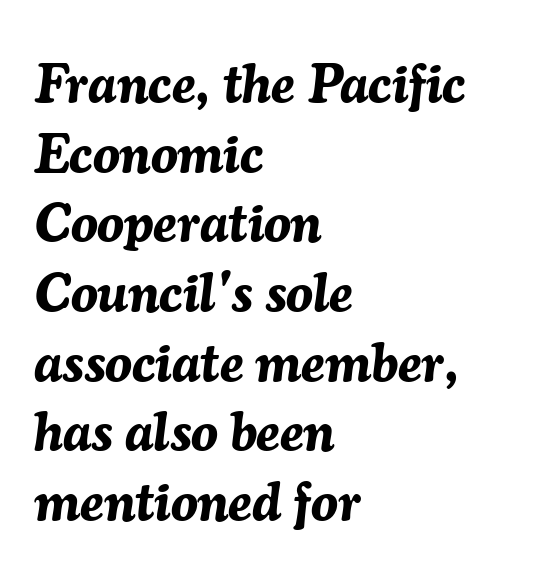
The image shows 54 px bold type, italic (leaning right); set left-aligned, normal line spacing (1.29x), normal letter spacing, not underlined; medium stroke contrast and a medium x-height.
